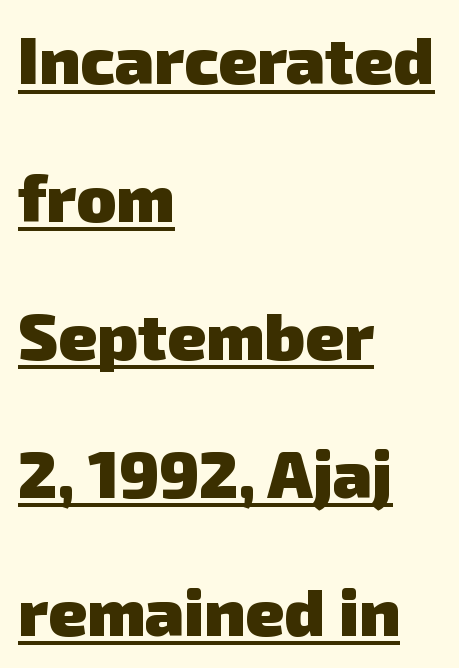
Is this a fixed-width face? No — the glyphs have proportional, varying widths. These words are printed bold, with thick strokes throughout. Casual observation: everything's shoved over to the left. Notice how a bar underscores the lettering throughout. The passage shown stacks its lines with a broad gap. The typeface chosen for these lines omits serifs.
